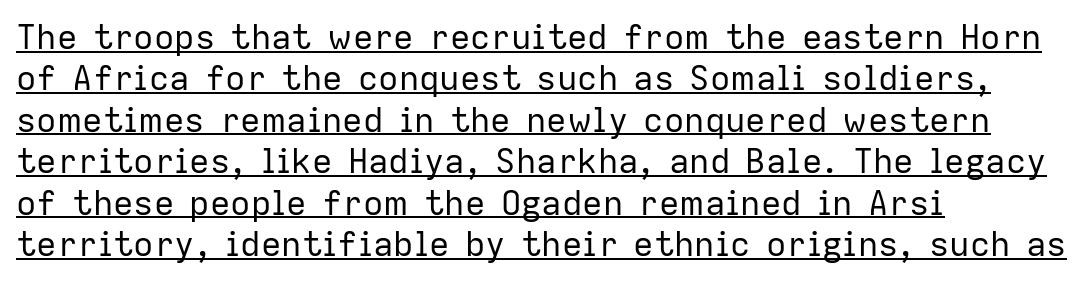
Q: Is the text bold? A: No.
Q: Is the text italic (slanted)? A: No, it is upright.
Q: Is the typeface a serif or a sans-serif typeface? A: Sans-serif.
Q: Is the text underlined? A: Yes.
Q: How is the paragraph aligned? A: Left-aligned.
Q: Is the spacing between letters normal or unusually wide? A: Normal.
Q: Width (condensed, normal, or wide)? A: Normal.
Q: Stroke contrast? A: Low.
Q: x-height? A: Medium.
Q: Monospaced? A: No.
